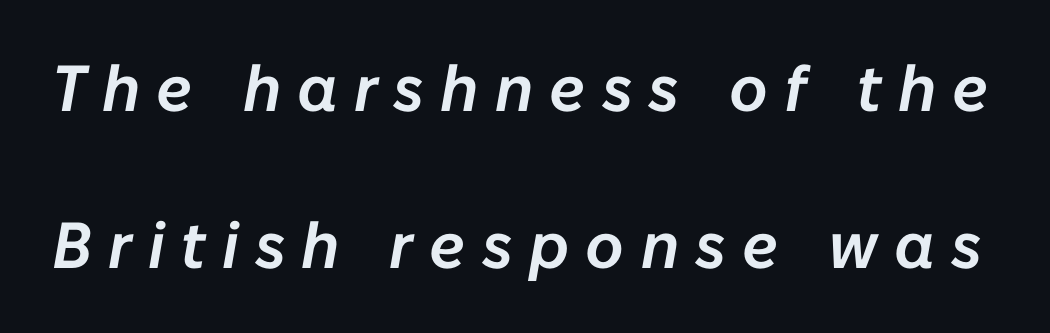
Q: Is the text italic (slanted)? A: Yes, it leans right by about 10 degrees.
Q: Is the text underlined? A: No.
Q: Is the spacing between letters normal or unusually wide? A: Unusually wide.
Q: Is the spacing between lines tight, normal or loose? A: Loose.
Q: Width (condensed, normal, or wide)? A: Normal.
Q: Stroke contrast? A: Low.
Q: x-height? A: Medium.
Q: Monospaced? A: No.
